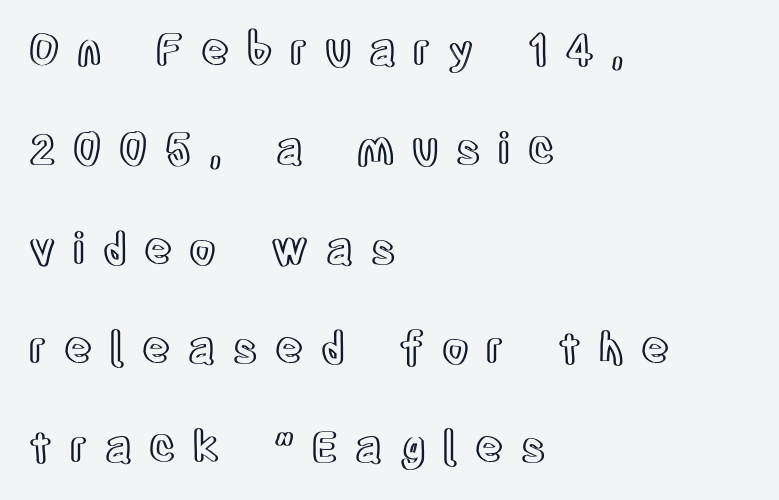
{"italic": "no", "width": "condensed", "x_height": "large", "monospaced": "no", "underline": "no", "align": "left", "line_spacing": "loose", "line_spacing_ratio": 2.31, "letter_spacing": "wide", "letter_spacing_em": 0.41, "glyph_px": 43}
